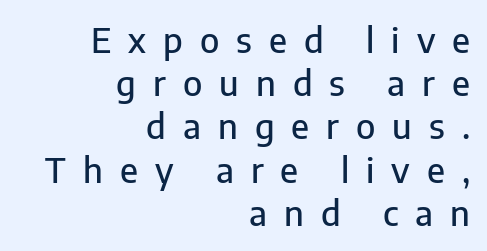
Italic? Not at all — the glyphs are vertical. Line spacing here is normal. Is this a sans? Yes — the strokes have no serifs. The tracking jumps out immediately: characters are airy and widely separated.
